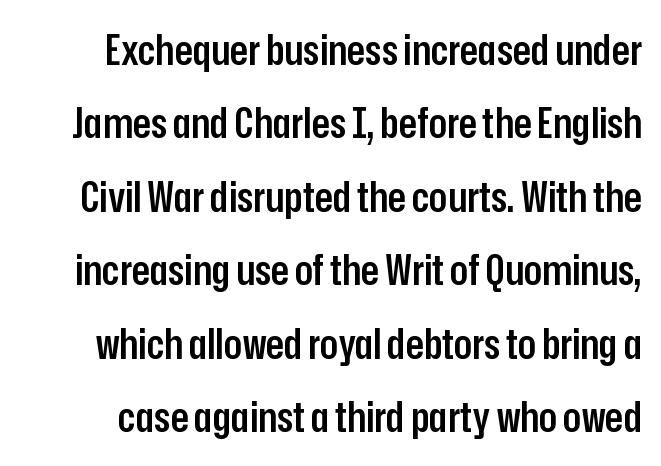
Q: Is the text bold? A: Semi-bold.
Q: Is the text italic (slanted)? A: No, it is upright.
Q: Is the typeface a serif or a sans-serif typeface? A: Sans-serif.
Q: Is the text underlined? A: No.
Q: Is the spacing between letters normal or unusually wide? A: Normal.
Q: Width (condensed, normal, or wide)? A: Condensed.
Q: Stroke contrast? A: Low.
Q: x-height? A: Medium.
Q: Monospaced? A: No.
